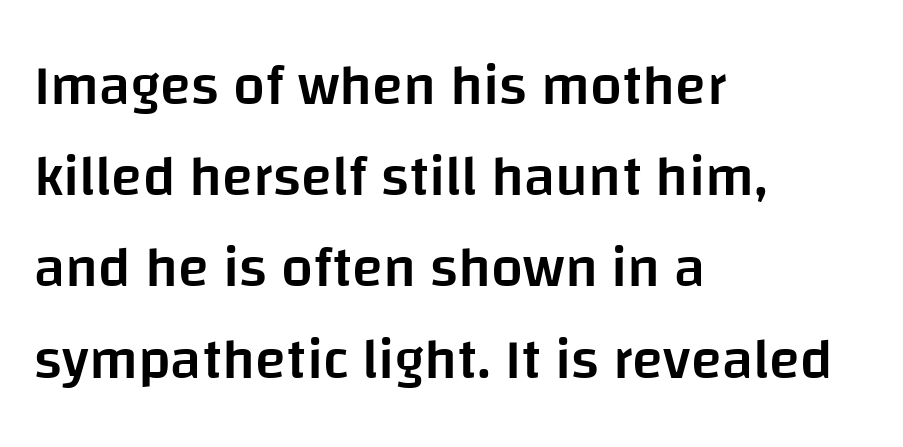
Q: Is the text bold? A: Semi-bold.
Q: Is the text italic (slanted)? A: No, it is upright.
Q: Is the typeface a serif or a sans-serif typeface? A: Sans-serif.
Q: Is the text underlined? A: No.
Q: How is the paragraph aligned? A: Left-aligned.
Q: Is the spacing between letters normal or unusually wide? A: Normal.
Q: Is the spacing between lines tight, normal or loose? A: Normal.
Q: Width (condensed, normal, or wide)? A: Normal.
Q: Stroke contrast? A: Low.
Q: x-height? A: Large.
Q: Monospaced? A: No.
